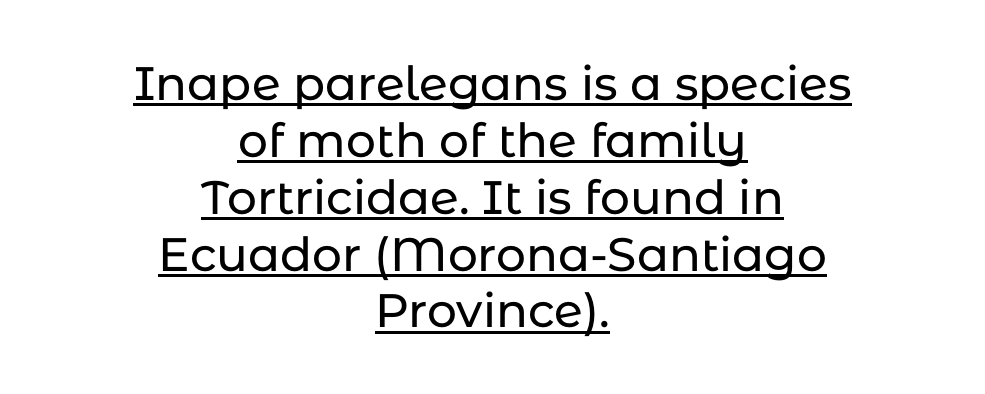
Q: Is the text italic (slanted)? A: No, it is upright.
Q: Is the typeface a serif or a sans-serif typeface? A: Sans-serif.
Q: Is the text underlined? A: Yes.
Q: How is the paragraph aligned? A: Centered.
Q: Is the spacing between letters normal or unusually wide? A: Normal.
Q: Width (condensed, normal, or wide)? A: Normal.
Q: Stroke contrast? A: Low.
Q: x-height? A: Medium.
Q: Monospaced? A: No.
